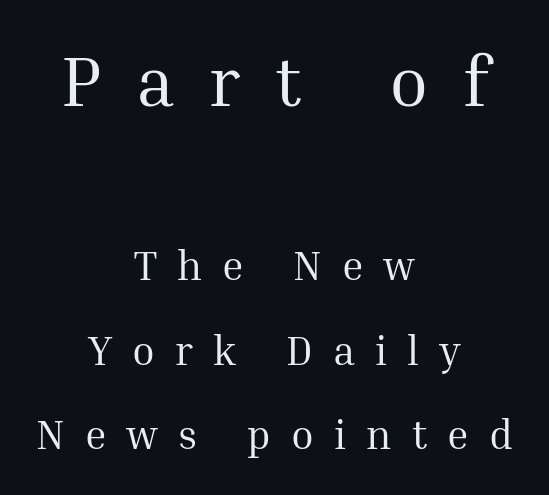
The weight tops out at a normal text grade. Loose tracking; the words dissolve into strings of separated letters. Do the characters align in a grid? No, the font is proportional. Characters remain perfectly vertical along every line. The glyphs are unaccompanied by any horizontal stroke below them. These lines stack symmetrically, like a column narrowing and widening about its center.
